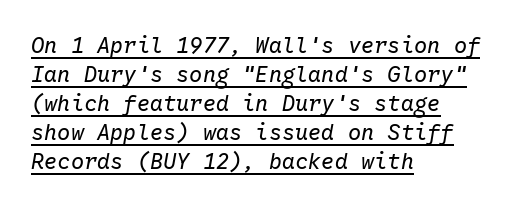
The image shows 22 px text type, italic (leaning right); set left-aligned, normal line spacing (1.32x), normal letter spacing, underlined.
